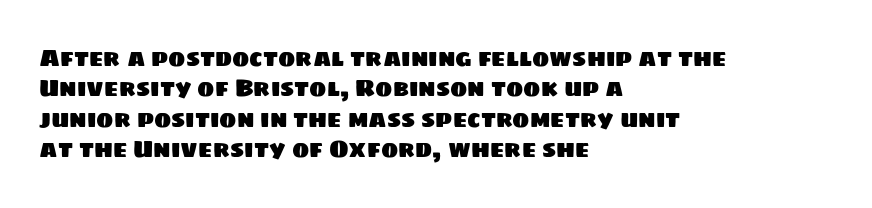
Each line starts at the same left margin while the right side varies. No extra tracking has been applied to these lines. One glance says typical: line gaps are just what's usual. The strip under each line holds only bare page.
